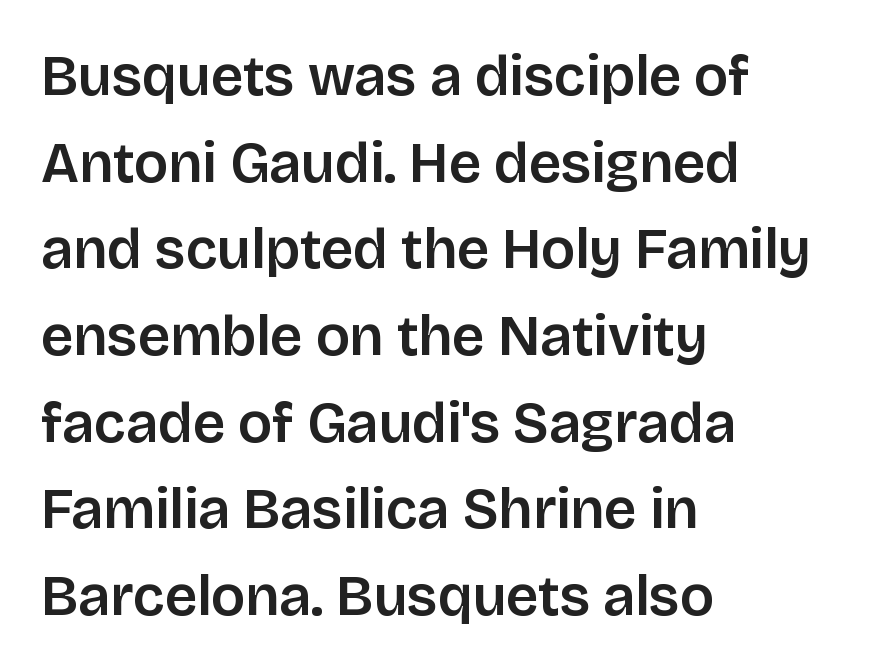
Is the block centered? No — it sits flush against the left margin. Is this a fixed-width face? No — the glyphs have proportional, varying widths. Unmarked baselines from the first word to the last. How would I describe the line gaps? Plain and ordinary. Note: no serifs on the glyphs. Look at the tracking — it's just the regular setting, nothing added.
